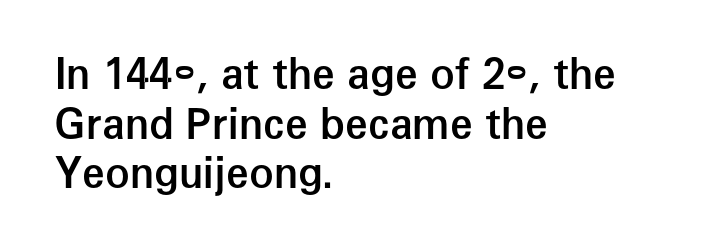
{"serif": "no", "italic": "no", "bold": "semi", "weight": "semibold", "width": "normal", "stroke_contrast": "low", "x_height": "medium", "monospaced": "no", "underline": "no", "align": "left", "line_spacing_ratio": 1.21, "letter_spacing": "normal", "letter_spacing_em": 0.0, "glyph_px": 41}
